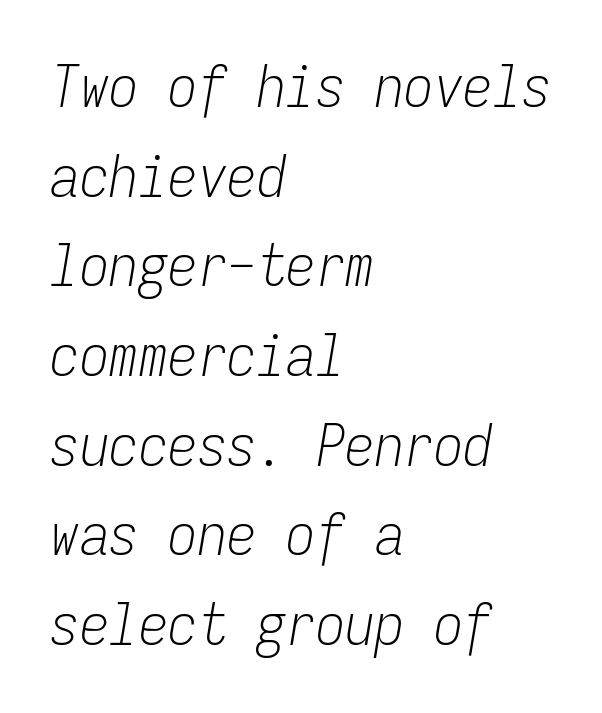
{"italic": "yes", "lean": "right", "slant_degrees": 9, "bold": "no", "weight": "light", "width": "condensed", "stroke_contrast": "low", "x_height": "medium", "monospaced": "yes", "underline": "no", "align": "left", "line_spacing": "normal", "line_spacing_ratio": 1.52, "letter_spacing": "normal", "letter_spacing_em": 0.0, "glyph_px": 59}
